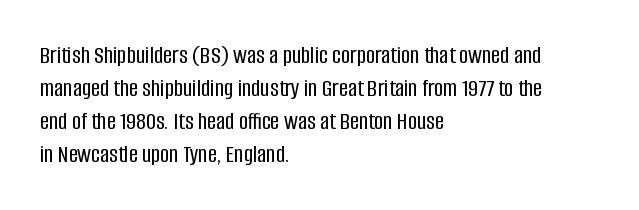
The image shows 25 px text type, upright; set left-aligned, normal line spacing (1.32x), normal letter spacing, not underlined.
